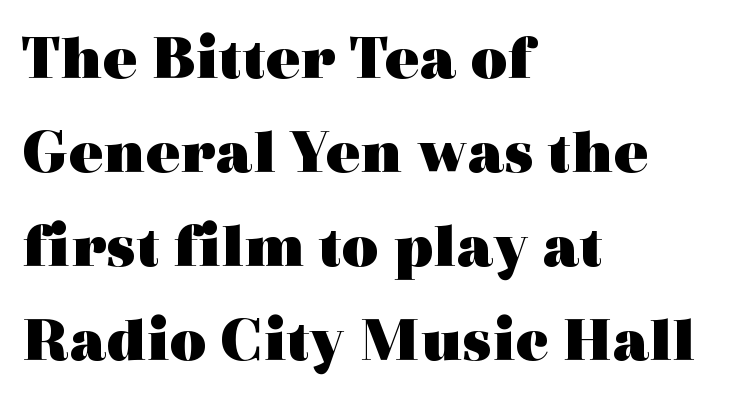
Q: Is the text bold? A: Yes.
Q: Is the text italic (slanted)? A: No, it is upright.
Q: Is the typeface a serif or a sans-serif typeface? A: Serif.
Q: Is the text underlined? A: No.
Q: How is the paragraph aligned? A: Left-aligned.
Q: Is the spacing between letters normal or unusually wide? A: Normal.
Q: Is the spacing between lines tight, normal or loose? A: Normal.
Q: Width (condensed, normal, or wide)? A: Wide.
Q: x-height? A: Medium.
Q: Monospaced? A: No.
